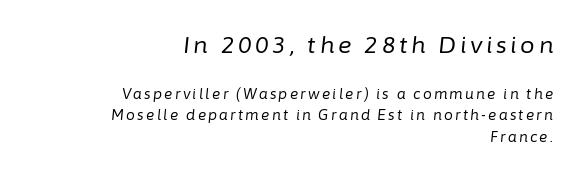
Q: Is the text bold? A: No.
Q: Is the text italic (slanted)? A: Yes, it leans right by about 6 degrees.
Q: Is the text underlined? A: No.
Q: How is the paragraph aligned? A: Right-aligned.
Q: Is the spacing between lines tight, normal or loose? A: Normal.
Q: Which block of text is set in a larger size, the first (top) or the second (bottom)? A: The first (top) one.
